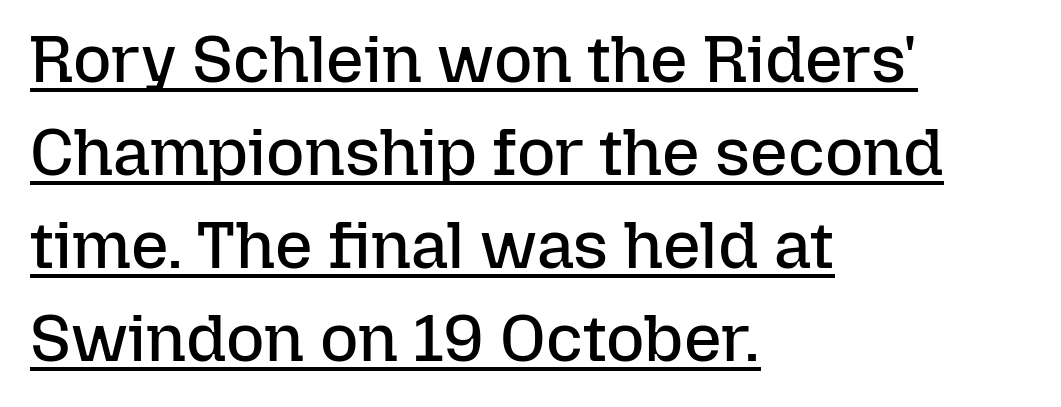
These characters rest on top of a visible drawn line. The characters are drawn with everyday or finer stroke widths. Line beginnings align vertically; line endings do not. Leading: standard.
